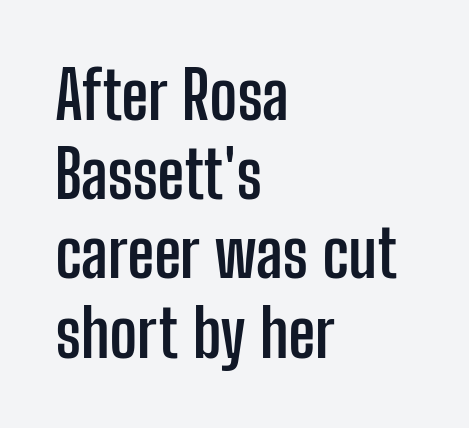
{"serif": "no", "italic": "no", "bold": "yes", "weight": "semibold", "width": "condensed", "stroke_contrast": "low", "x_height": "medium", "monospaced": "no", "underline": "no", "align": "left", "line_spacing_ratio": 1.2, "letter_spacing": "normal", "letter_spacing_em": 0.0, "glyph_px": 66}
